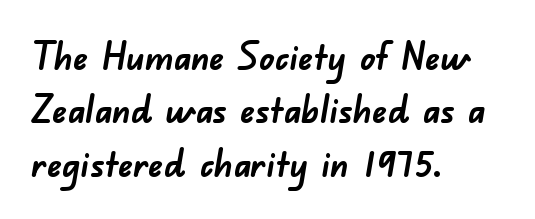
The image shows 37 px semibold sans-serif type; set left-aligned, normal line spacing (1.44x), normal letter spacing, not underlined; low stroke contrast and a small x-height.
